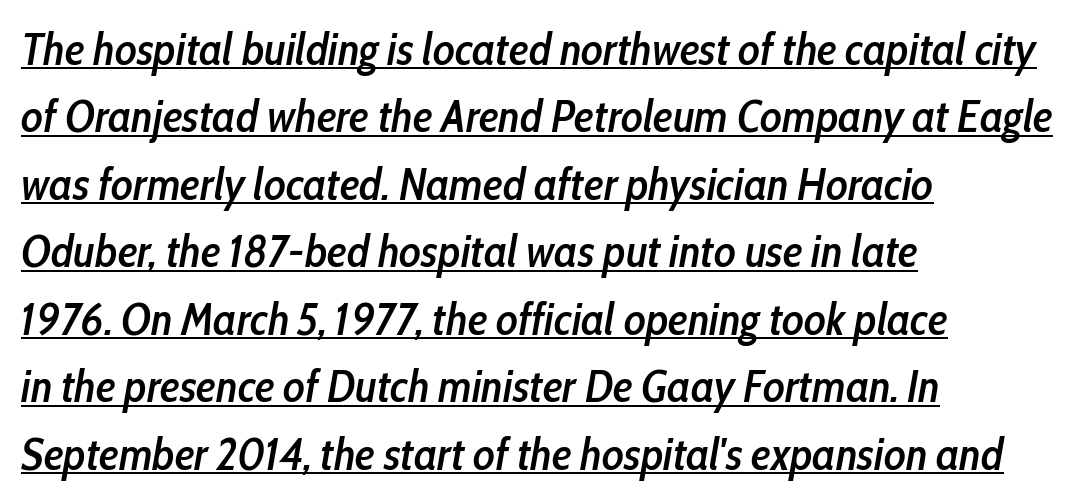
Q: Is the text bold? A: Semi-bold.
Q: Is the text italic (slanted)? A: Yes, it leans right by about 10 degrees.
Q: Is the text underlined? A: Yes.
Q: How is the paragraph aligned? A: Left-aligned.
Q: Is the spacing between letters normal or unusually wide? A: Normal.
Q: Is the spacing between lines tight, normal or loose? A: Normal.
Q: Width (condensed, normal, or wide)? A: Condensed.
Q: Stroke contrast? A: Low.
Q: x-height? A: Medium.
Q: Monospaced? A: No.
